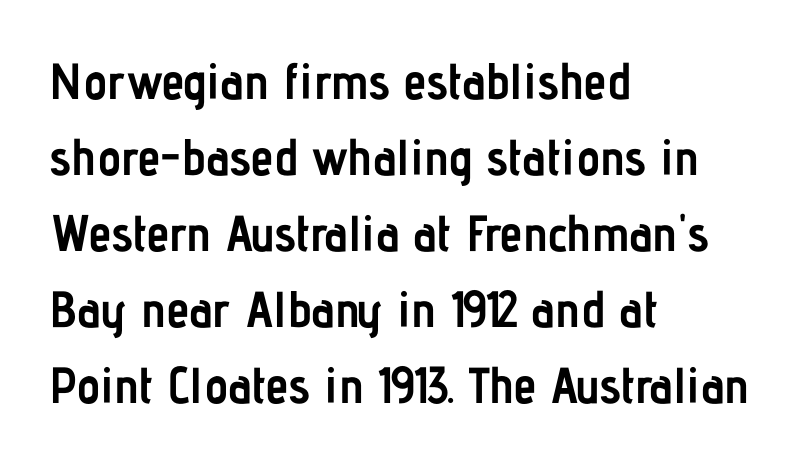
Q: Is the text bold? A: Yes.
Q: Is the text italic (slanted)? A: No, it is upright.
Q: Is the typeface a serif or a sans-serif typeface? A: Sans-serif.
Q: Is the text underlined? A: No.
Q: How is the paragraph aligned? A: Left-aligned.
Q: Is the spacing between letters normal or unusually wide? A: Normal.
Q: Is the spacing between lines tight, normal or loose? A: Normal.
Q: Width (condensed, normal, or wide)? A: Condensed.
Q: Stroke contrast? A: Low.
Q: x-height? A: Medium.
Q: Monospaced? A: No.
